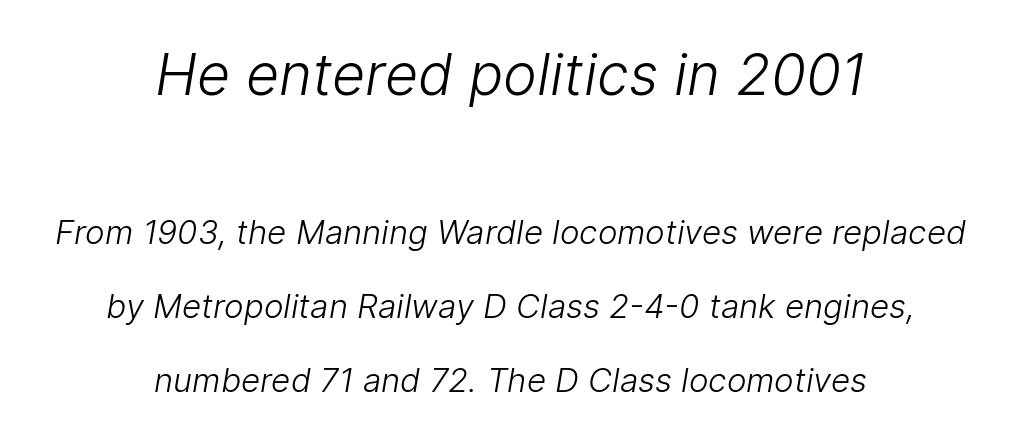
The image shows 57 px light sans-serif type; set centered, loose line spacing (2.24x), normal letter spacing, not underlined; the first (top) block is 1.73x larger; low stroke contrast and a medium x-height.
